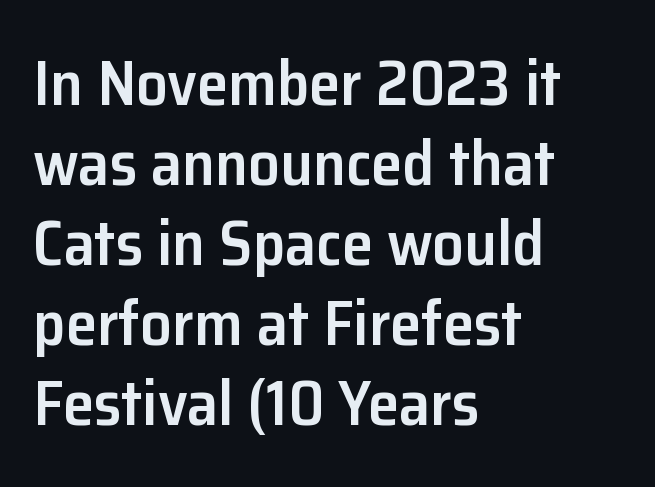
{"serif": "no", "italic": "no", "bold": "semi", "weight": "semibold", "width": "normal", "stroke_contrast": "low", "x_height": "medium", "monospaced": "no", "underline": "no", "align": "left", "line_spacing": "normal", "line_spacing_ratio": 1.27, "letter_spacing": "normal", "letter_spacing_em": 0.0, "glyph_px": 63}
